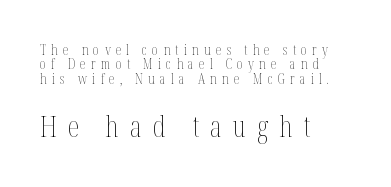
Which chunk is bigger? The second one — the bottom block dwarfs the top. Words appear elongated and porous because spacing is wide. Baseline-to-baseline distance is barely more than the letter height. Lines of text with bare space underneath. The letters advance in unequal steps, a hallmark of proportional type.
